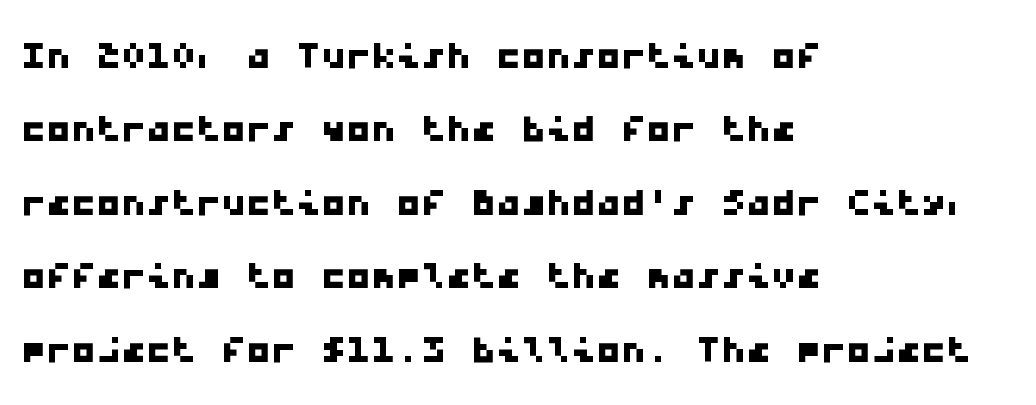
{"serif": "no", "width": "wide", "stroke_contrast": "low", "x_height": "medium", "monospaced": "yes", "underline": "no", "align": "left", "line_spacing": "normal", "line_spacing_ratio": 1.47, "letter_spacing": "normal", "letter_spacing_em": 0.0, "glyph_px": 50}
